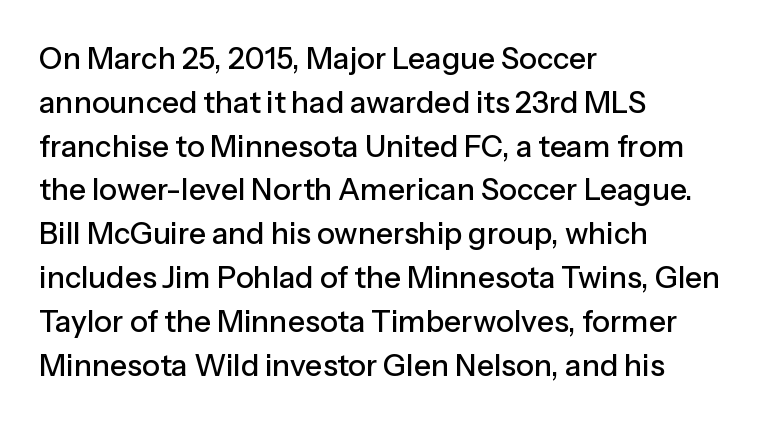
Q: Is the text italic (slanted)? A: No, it is upright.
Q: Is the typeface a serif or a sans-serif typeface? A: Sans-serif.
Q: Is the text underlined? A: No.
Q: How is the paragraph aligned? A: Left-aligned.
Q: Is the spacing between letters normal or unusually wide? A: Normal.
Q: Is the spacing between lines tight, normal or loose? A: Normal.
Q: Width (condensed, normal, or wide)? A: Normal.
Q: Stroke contrast? A: Low.
Q: x-height? A: Medium.
Q: Monospaced? A: No.
